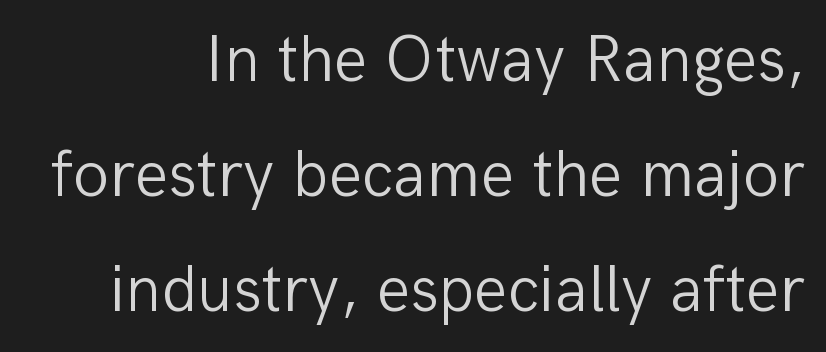
The horizontal fit of the characters is conventional and even. Rendered with straight, roman letterforms. Nope, no serifs anywhere on these letters. Here the designer chose a conventional face with non-uniform glyph widths.
